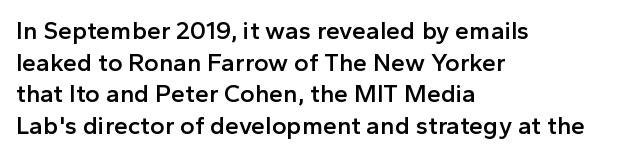
{"italic": "no", "bold": "semi", "underline": "no", "align": "left", "line_spacing": "normal", "line_spacing_ratio": 1.27, "letter_spacing": "normal", "letter_spacing_em": 0.0, "glyph_px": 25}
